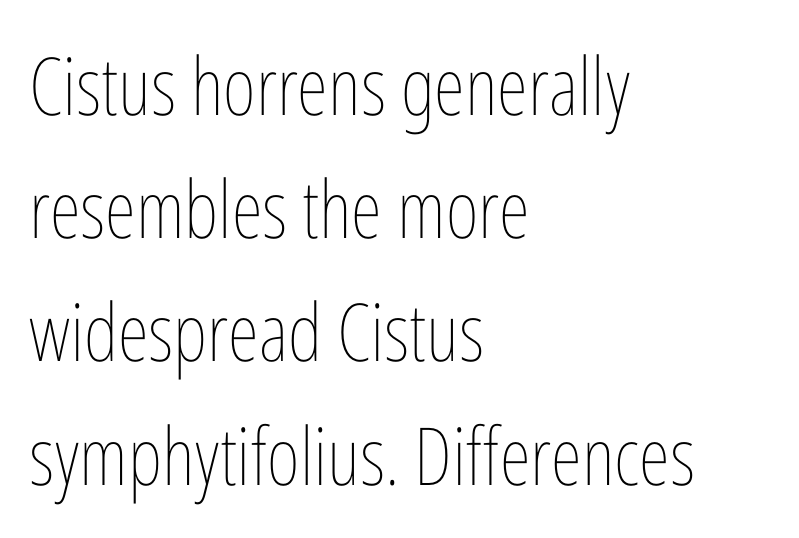
Q: Is the text bold? A: No.
Q: Is the text italic (slanted)? A: No, it is upright.
Q: Is the text underlined? A: No.
Q: How is the paragraph aligned? A: Left-aligned.
Q: Is the spacing between letters normal or unusually wide? A: Normal.
Q: Is the spacing between lines tight, normal or loose? A: Normal.
Q: Width (condensed, normal, or wide)? A: Condensed.
Q: Stroke contrast? A: Low.
Q: x-height? A: Medium.
Q: Monospaced? A: No.
